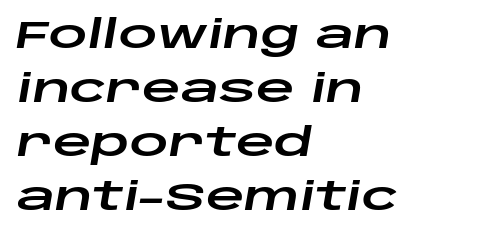
{"italic": "yes", "lean": "right", "slant_degrees": 10, "width": "wide", "stroke_contrast": "low", "x_height": "large", "monospaced": "no", "underline": "no", "align": "left", "line_spacing": "normal", "line_spacing_ratio": 1.42, "letter_spacing": "normal", "letter_spacing_em": 0.0, "glyph_px": 38}
